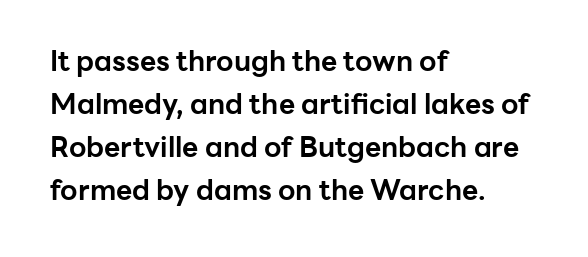
The image shows 28 px bold sans-serif type, upright; set left-aligned, normal line spacing (1.53x), normal letter spacing, not underlined; low stroke contrast and a medium x-height.
